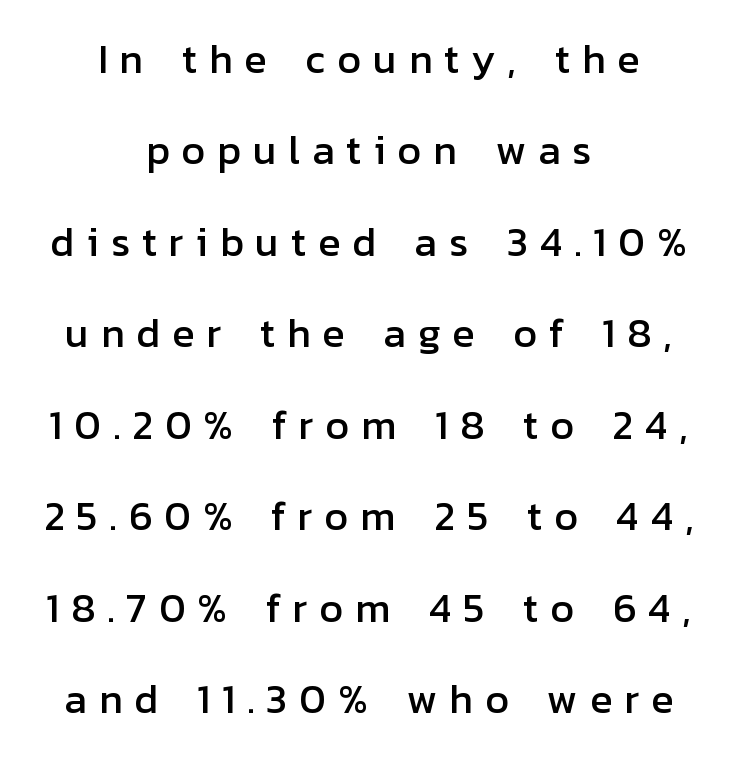
Q: Is the text italic (slanted)? A: No, it is upright.
Q: Is the typeface a serif or a sans-serif typeface? A: Sans-serif.
Q: Is the text underlined? A: No.
Q: How is the paragraph aligned? A: Centered.
Q: Is the spacing between letters normal or unusually wide? A: Unusually wide.
Q: Is the spacing between lines tight, normal or loose? A: Loose.
Q: Width (condensed, normal, or wide)? A: Normal.
Q: Stroke contrast? A: Low.
Q: x-height? A: Medium.
Q: Monospaced? A: No.
